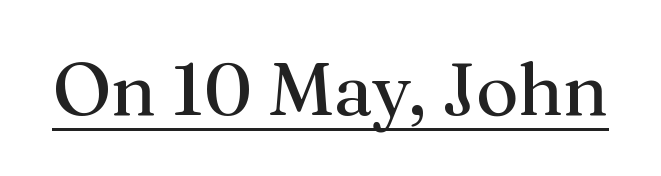
{"serif": "yes", "italic": "no", "bold": "no", "weight": "regular", "width": "normal", "stroke_contrast": "medium", "x_height": "medium", "monospaced": "no", "underline": "yes", "letter_spacing": "normal", "letter_spacing_em": 0.0, "glyph_px": 74}
